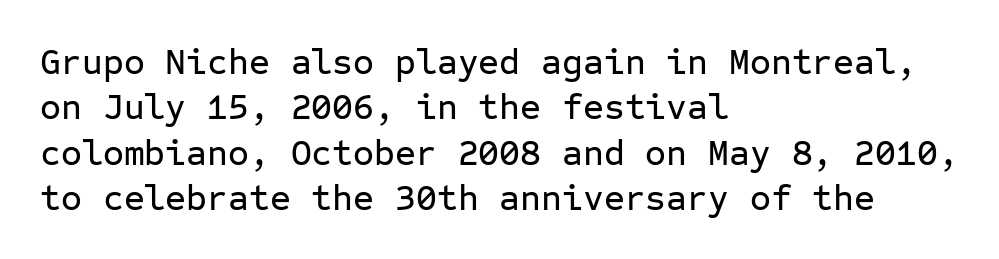
You can tell it's not italic because the verticals are truly vertical. Observe the absence of serifs on each vertical stroke in this sample. Is this a fixed-width face? Yes — each glyph sits in an identical cell. Line spacing here is normal. Is the block centered? No — it sits flush against the left margin.
